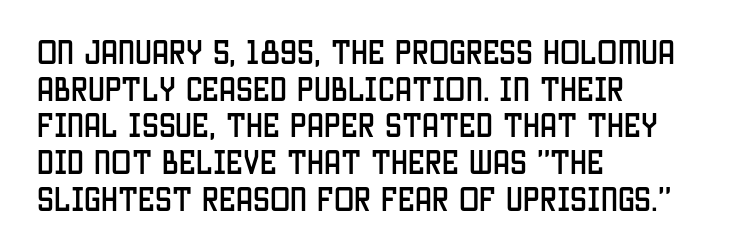
Q: Is the text italic (slanted)? A: No, it is upright.
Q: Is the text underlined? A: No.
Q: How is the paragraph aligned? A: Left-aligned.
Q: Is the spacing between letters normal or unusually wide? A: Normal.
Q: Is the spacing between lines tight, normal or loose? A: Normal.
